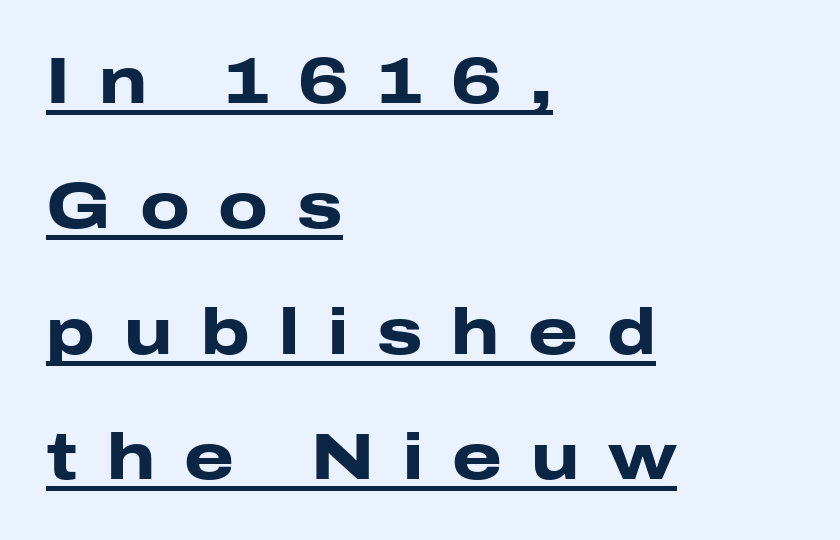
Notice how the passage keeps a crisp vertical edge on the left only. There is plenty of visible air inserted between adjacent glyphs. Students, observe the line beneath the letters — that is underlining. Proportional: the letters do not fall into vertical columns. The letters stand straight up with perfectly vertical stems.
